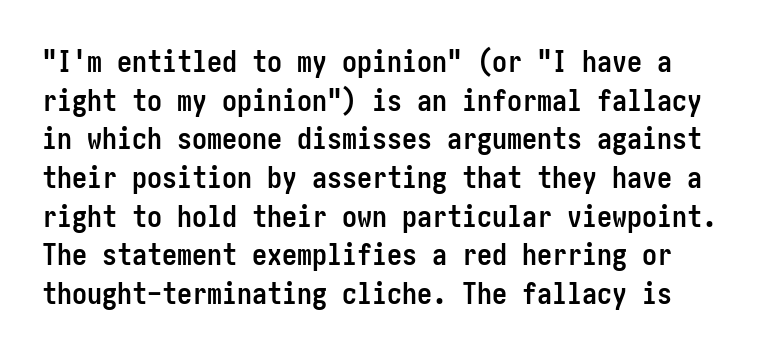
The image shows 30 px semibold, condensed sans-serif type, upright; set normal line spacing (1.29x), normal letter spacing, not underlined; low stroke contrast and a medium x-height.
